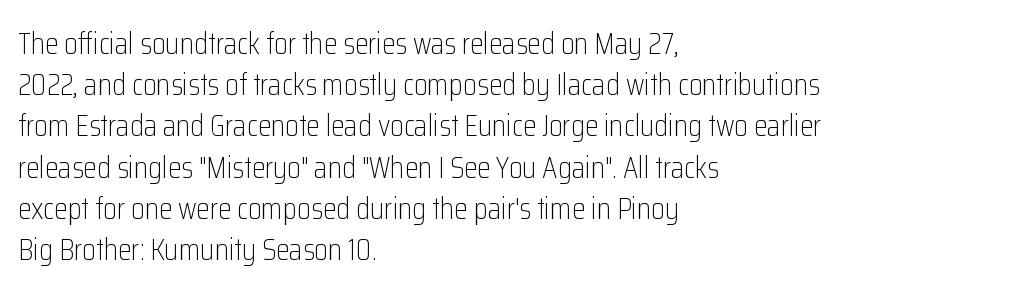
{"serif": "no", "italic": "no", "bold": "no", "weight": "light", "width": "condensed", "stroke_contrast": "low", "x_height": "medium", "monospaced": "no", "underline": "no", "align": "left", "line_spacing": "normal", "line_spacing_ratio": 1.33, "letter_spacing": "normal", "letter_spacing_em": 0.0, "glyph_px": 31}
